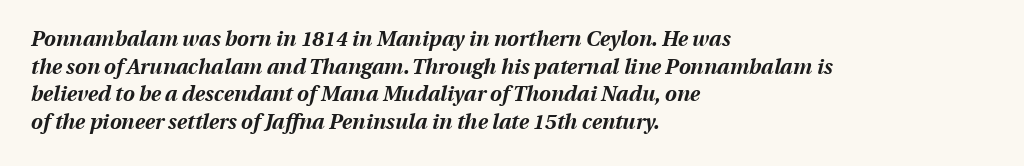
The passage shown has conventional tracking throughout. Type without underlining. On the weight axis this lands at bold, roughly 700. Notice how the passage keeps a crisp vertical edge on the left only. The face used here has a pronounced slope to its letters.
